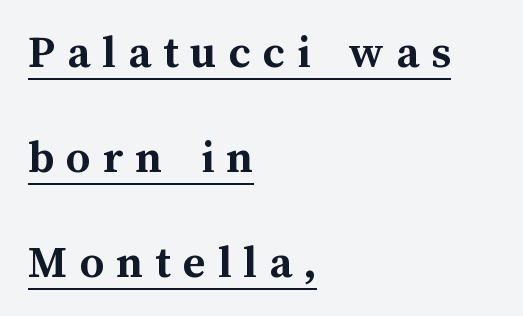
Q: Is the text bold? A: Yes.
Q: Is the text italic (slanted)? A: No, it is upright.
Q: Is the text underlined? A: Yes.
Q: How is the paragraph aligned? A: Left-aligned.
Q: Is the spacing between letters normal or unusually wide? A: Unusually wide.
Q: Is the spacing between lines tight, normal or loose? A: Loose.
Q: Width (condensed, normal, or wide)? A: Normal.
Q: Stroke contrast? A: Medium.
Q: x-height? A: Medium.
Q: Monospaced? A: No.
